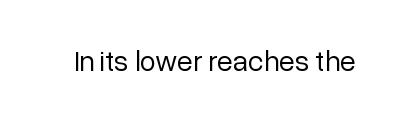
Does the lettering tilt? It doesn't — this is upright. Here the designer chose a conventional face with non-uniform glyph widths. Unmarked baselines from the first word to the last. Look at the tracking — it's just the regular setting, nothing added.
